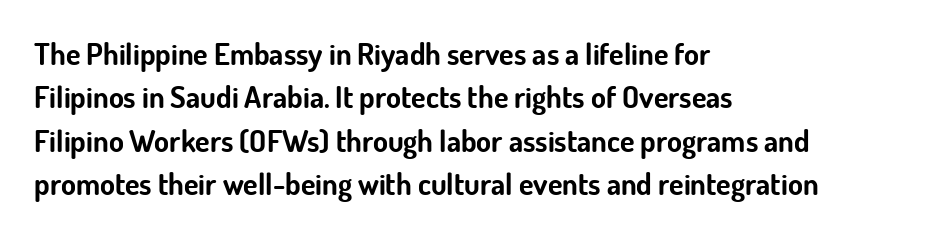
Nobody drew a line under any word here. The setting favours the left margin, as ordinary paragraphs usually do. This sample has the flowing, uneven cadence of proportional lettering. Look at the stroke-to-counter ratio: heavy, a bold.
